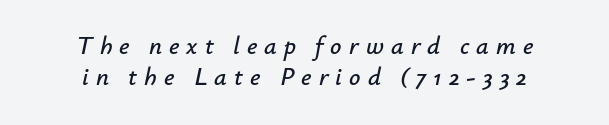
The strip under each line holds only bare page. The lines sit at an ordinary, default distance from one another. The paragraph shown floats in the horizontal middle. Compared with typical body copy, the letter spacing here is much looser. The rendering applies a slant to the glyphs.
